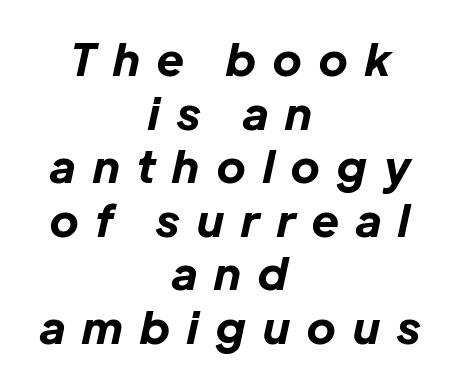
Q: Is the text bold? A: Yes.
Q: Is the text italic (slanted)? A: Yes, it leans right by about 12 degrees.
Q: Is the text underlined? A: No.
Q: How is the paragraph aligned? A: Centered.
Q: Is the spacing between letters normal or unusually wide? A: Unusually wide.
Q: Width (condensed, normal, or wide)? A: Normal.
Q: Stroke contrast? A: Low.
Q: x-height? A: Medium.
Q: Monospaced? A: No.
